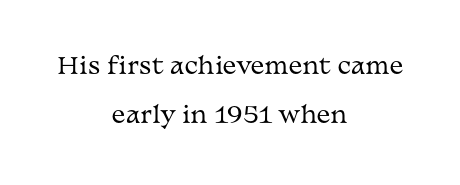
Look at the tracking — it's just the regular setting, nothing added. Typeset on center — no edge is straight. Descender tails drop into unmarked territory. Does the lettering tilt? It doesn't — this is upright. Vertical spacing — loose.
